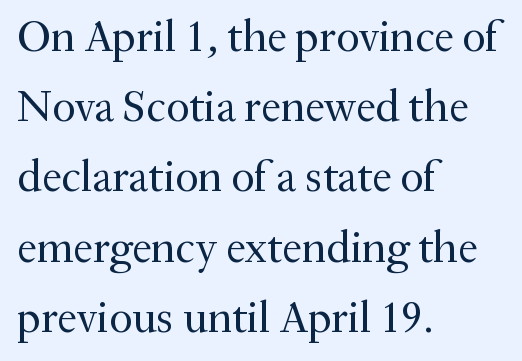
The image shows 45 px regular-weight serif type, upright; set left-aligned, normal line spacing (1.56x), normal letter spacing, not underlined; medium stroke contrast and a small x-height.
